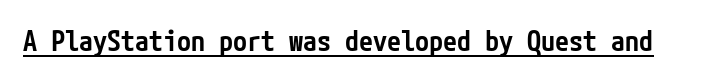
Here the glyphs are tracked normally, forming tight word shapes. A typesetter would label this face a sans. Weight check: semibold — heavier than regular, not quite bold. The typesetter has applied underlining to the passage shown. Nope, not italic — everything's standing straight.
